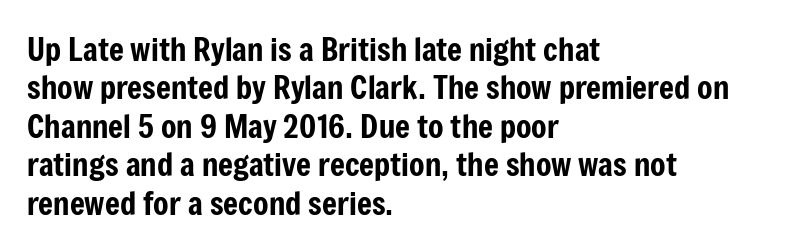
{"serif": "no", "italic": "no", "width": "condensed", "stroke_contrast": "low", "x_height": "medium", "monospaced": "no", "underline": "no", "align": "left", "line_spacing_ratio": 1.2, "letter_spacing": "normal", "letter_spacing_em": 0.0, "glyph_px": 32}
